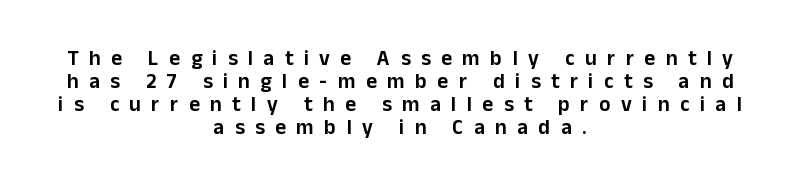
{"italic": "no", "underline": "no", "align": "center", "line_spacing": "tight", "line_spacing_ratio": 1.1, "letter_spacing": "wide", "letter_spacing_em": 0.5, "glyph_px": 21}
